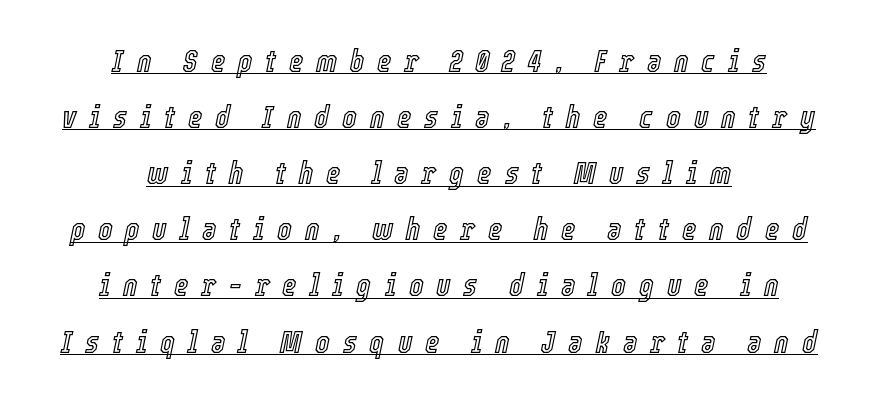
The image shows 31 px condensed type, italic (leaning right); set centered, line spacing 1.81x, unusually wide letter spacing (+0.41 em), underlined; a medium x-height.
